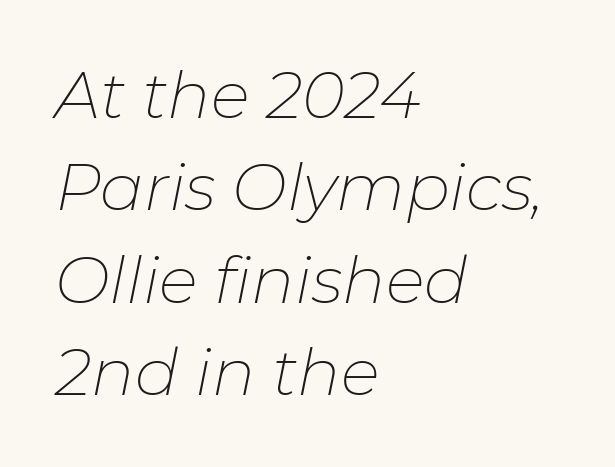
Is this a fixed-width face? No — the glyphs have proportional, varying widths. These lines were composed using italics. The leading is moderate, giving the passage an even texture. Short note: letters normally spaced. Any mark beneath the type? The region is blank.
